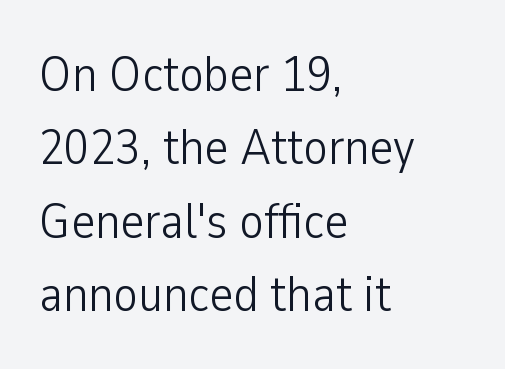
Q: Is the text bold? A: No.
Q: Is the text italic (slanted)? A: No, it is upright.
Q: Is the typeface a serif or a sans-serif typeface? A: Sans-serif.
Q: Is the text underlined? A: No.
Q: How is the paragraph aligned? A: Left-aligned.
Q: Is the spacing between letters normal or unusually wide? A: Normal.
Q: Is the spacing between lines tight, normal or loose? A: Normal.
Q: Width (condensed, normal, or wide)? A: Condensed.
Q: Stroke contrast? A: Low.
Q: x-height? A: Medium.
Q: Monospaced? A: No.
